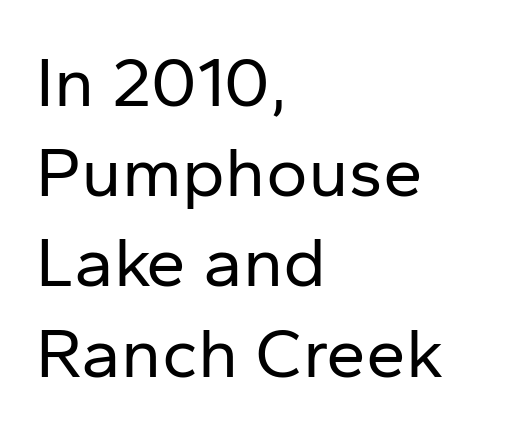
Q: Is the text bold? A: No.
Q: Is the text italic (slanted)? A: No, it is upright.
Q: Is the typeface a serif or a sans-serif typeface? A: Sans-serif.
Q: Is the text underlined? A: No.
Q: How is the paragraph aligned? A: Left-aligned.
Q: Is the spacing between letters normal or unusually wide? A: Normal.
Q: Is the spacing between lines tight, normal or loose? A: Normal.
Q: Width (condensed, normal, or wide)? A: Normal.
Q: Stroke contrast? A: Low.
Q: x-height? A: Medium.
Q: Monospaced? A: No.
